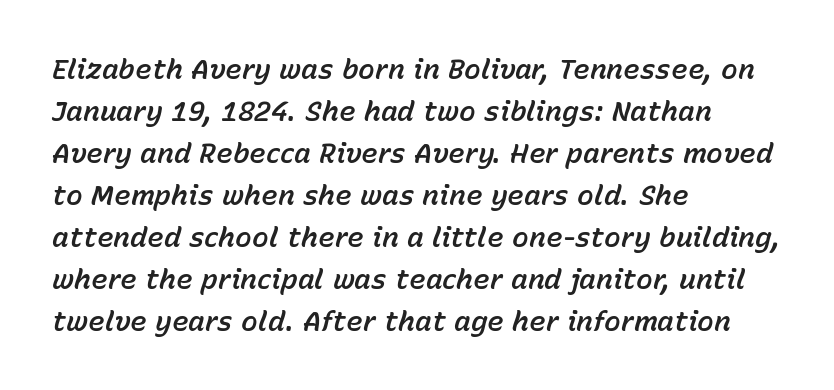
Q: Is the text italic (slanted)? A: Yes, it leans right by about 15 degrees.
Q: Is the text underlined? A: No.
Q: How is the paragraph aligned? A: Left-aligned.
Q: Is the spacing between letters normal or unusually wide? A: Normal.
Q: Is the spacing between lines tight, normal or loose? A: Normal.
Q: Width (condensed, normal, or wide)? A: Normal.
Q: Stroke contrast? A: Low.
Q: x-height? A: Medium.
Q: Monospaced? A: No.
